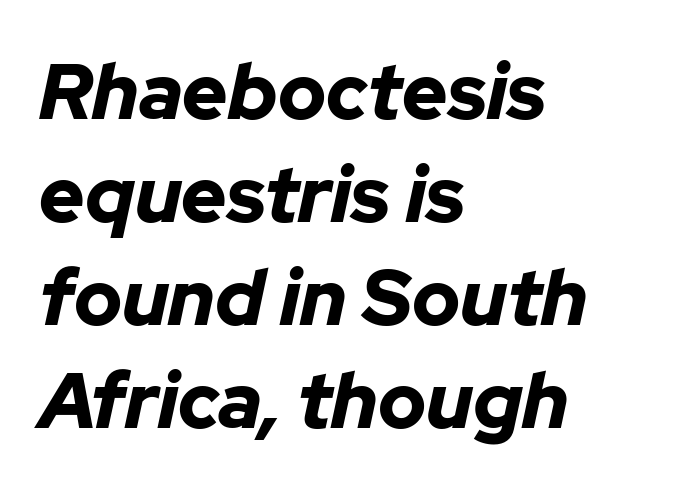
{"italic": "yes", "lean": "right", "slant_degrees": 12, "bold": "yes", "weight": "bold", "width": "normal", "stroke_contrast": "low", "x_height": "medium", "monospaced": "no", "underline": "no", "align": "left", "line_spacing": "normal", "line_spacing_ratio": 1.32, "letter_spacing": "normal", "letter_spacing_em": 0.0, "glyph_px": 78}
